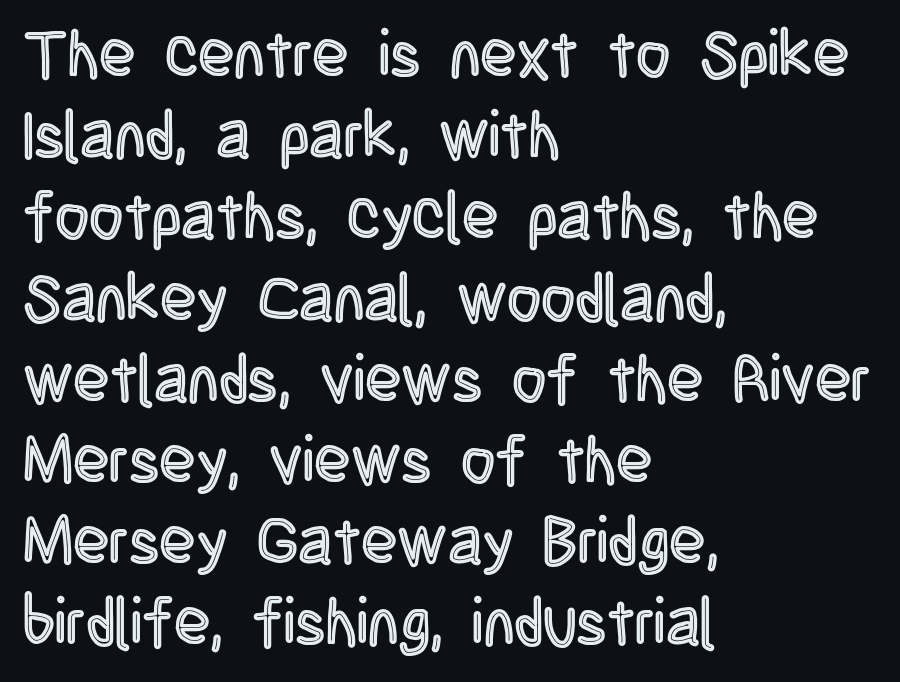
The image shows 66 px condensed type, upright; set left-aligned, line spacing 1.23x, normal letter spacing, not underlined; a large x-height.
